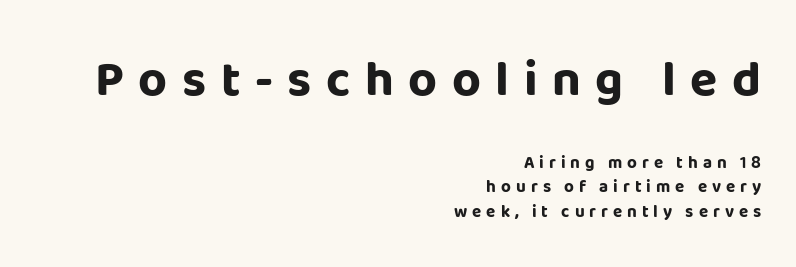
Q: Is the text bold? A: Yes.
Q: Is the text italic (slanted)? A: No, it is upright.
Q: Is the typeface a serif or a sans-serif typeface? A: Sans-serif.
Q: Is the text underlined? A: No.
Q: How is the paragraph aligned? A: Right-aligned.
Q: Is the spacing between letters normal or unusually wide? A: Unusually wide.
Q: Is the spacing between lines tight, normal or loose? A: Normal.
Q: Which block of text is set in a larger size, the first (top) or the second (bottom)? A: The first (top) one.
Q: Width (condensed, normal, or wide)? A: Normal.
Q: Stroke contrast? A: Low.
Q: x-height? A: Large.
Q: Monospaced? A: No.
